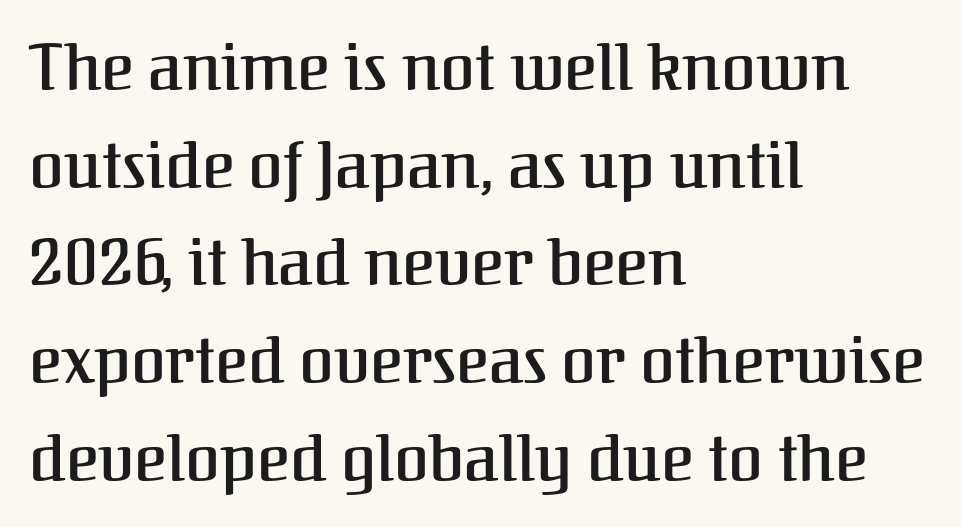
Q: Is the text italic (slanted)? A: No, it is upright.
Q: Is the typeface a serif or a sans-serif typeface? A: Serif.
Q: Is the text underlined? A: No.
Q: How is the paragraph aligned? A: Left-aligned.
Q: Is the spacing between letters normal or unusually wide? A: Normal.
Q: Is the spacing between lines tight, normal or loose? A: Normal.
Q: Width (condensed, normal, or wide)? A: Normal.
Q: Stroke contrast? A: Medium.
Q: x-height? A: Medium.
Q: Monospaced? A: No.
